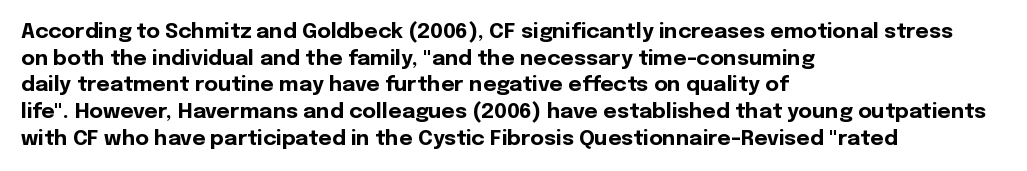
Q: Is the text bold? A: Yes.
Q: Is the text italic (slanted)? A: No, it is upright.
Q: Is the text underlined? A: No.
Q: How is the paragraph aligned? A: Left-aligned.
Q: Is the spacing between letters normal or unusually wide? A: Normal.
Q: Is the spacing between lines tight, normal or loose? A: Normal.
